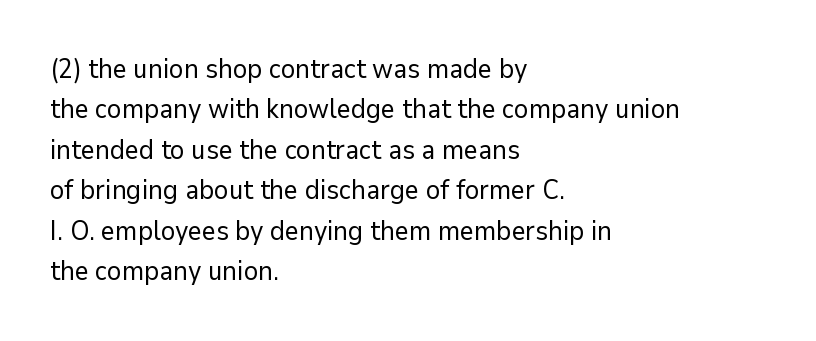
The image shows 27 px text type, upright; set left-aligned, normal line spacing (1.5x), normal letter spacing, not underlined.
